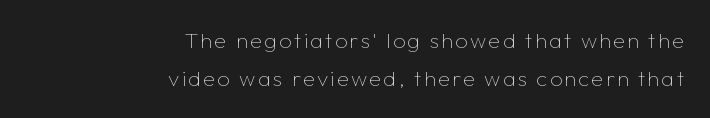
The image shows 22 px text type, upright; set right-aligned, line spacing 1.71x, not underlined.
